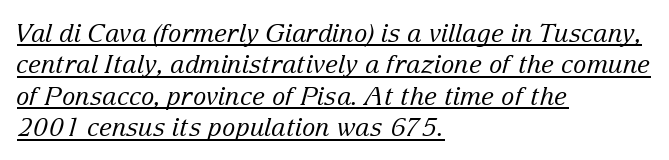
The image shows 25 px text type, italic (leaning right); set left-aligned, normal line spacing (1.26x), normal letter spacing, underlined.
